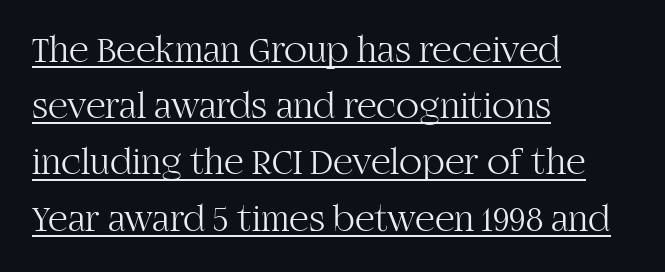
You can see a thin bar hugging the bottom of the glyphs. Successive baselines arrive at the customary interval. What stands out about the letter spacing? Nothing — it is the standard amount. Is this a heavy cut? Hardly; it is regular or lighter. The rendering anchors every line to the left-hand side.
